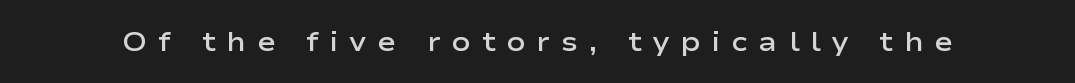
Q: Is the text bold? A: Semi-bold.
Q: Is the text italic (slanted)? A: No, it is upright.
Q: Is the typeface a serif or a sans-serif typeface? A: Sans-serif.
Q: Is the text underlined? A: No.
Q: Is the spacing between letters normal or unusually wide? A: Unusually wide.
Q: Width (condensed, normal, or wide)? A: Wide.
Q: Stroke contrast? A: Low.
Q: x-height? A: Medium.
Q: Monospaced? A: No.
